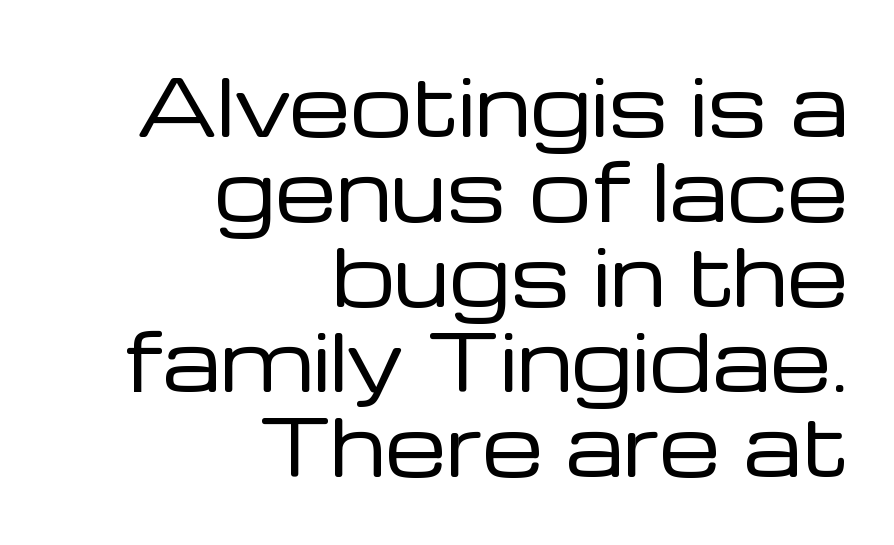
The image shows 78 px regular-weight sans-serif type, upright; set right-aligned, tight line spacing (1.09x), normal letter spacing, not underlined; low stroke contrast and a medium x-height.
